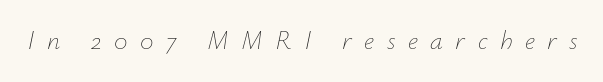
The image shows 26 px text type, italic (leaning right); set unusually wide letter spacing (+0.48 em), not underlined.
